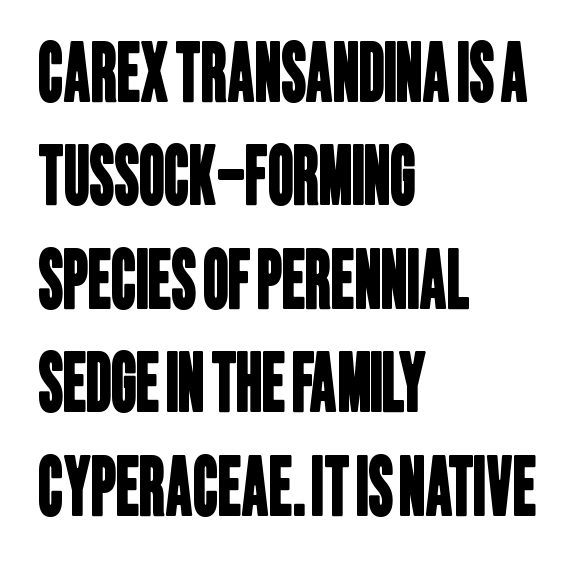
{"serif": "no", "width": "condensed", "stroke_contrast": "low", "x_height": "large", "monospaced": "no", "underline": "no", "align": "left", "line_spacing": "normal", "line_spacing_ratio": 1.31, "letter_spacing": "normal", "letter_spacing_em": 0.0, "glyph_px": 79}
